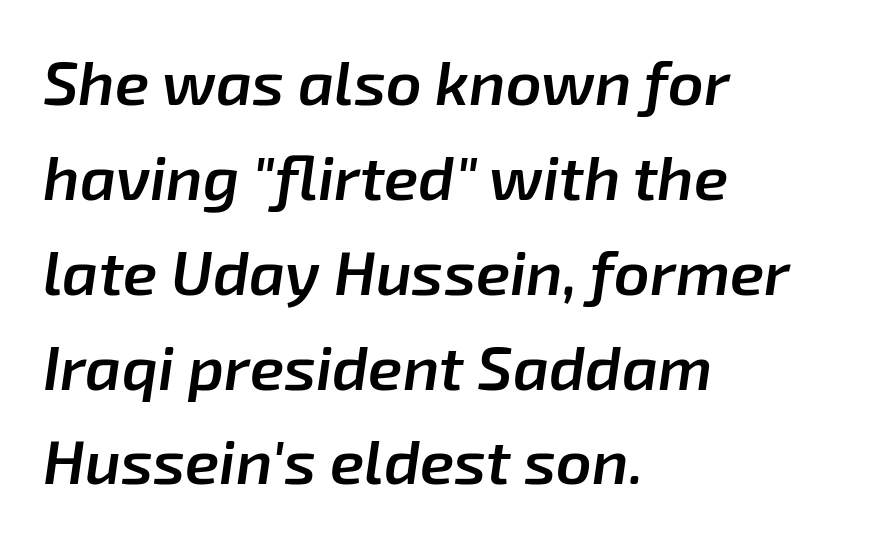
{"italic": "yes", "lean": "right", "slant_degrees": 8, "bold": "semi", "weight": "semibold", "width": "normal", "stroke_contrast": "low", "x_height": "medium", "monospaced": "no", "underline": "no", "align": "left", "line_spacing": "normal", "line_spacing_ratio": 1.53, "letter_spacing": "normal", "letter_spacing_em": 0.0, "glyph_px": 62}
